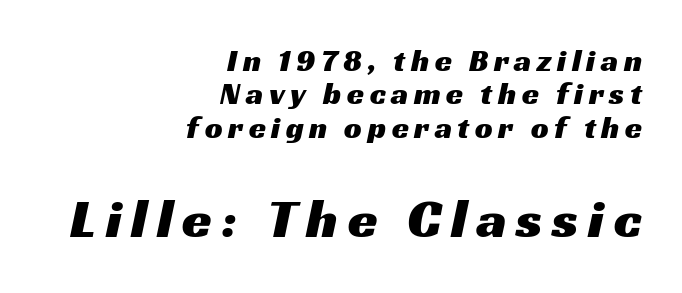
Q: Is the typeface a serif or a sans-serif typeface? A: Sans-serif.
Q: Is the text underlined? A: No.
Q: How is the paragraph aligned? A: Right-aligned.
Q: Is the spacing between lines tight, normal or loose? A: Tight.
Q: Which block of text is set in a larger size, the first (top) or the second (bottom)? A: The second (bottom) one.
Q: Width (condensed, normal, or wide)? A: Wide.
Q: Stroke contrast? A: Medium.
Q: x-height? A: Medium.
Q: Monospaced? A: No.
